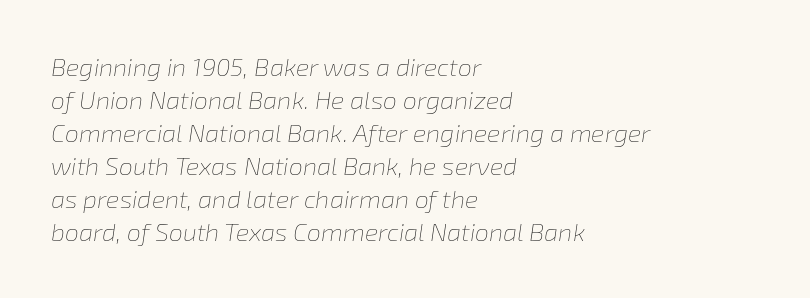
The image shows 25 px text type, italic (leaning right); set left-aligned, normal line spacing (1.32x), normal letter spacing, not underlined.
